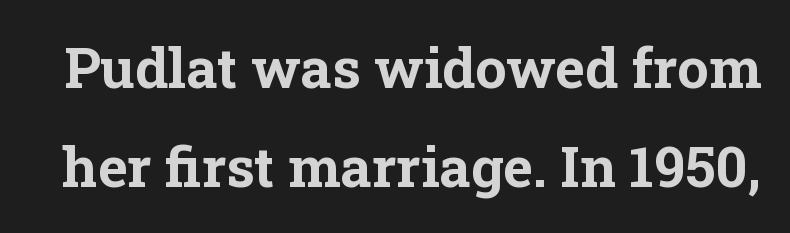
The image shows 56 px bold serif type, upright; set line spacing 1.77x, normal letter spacing, not underlined; low stroke contrast and a medium x-height.
